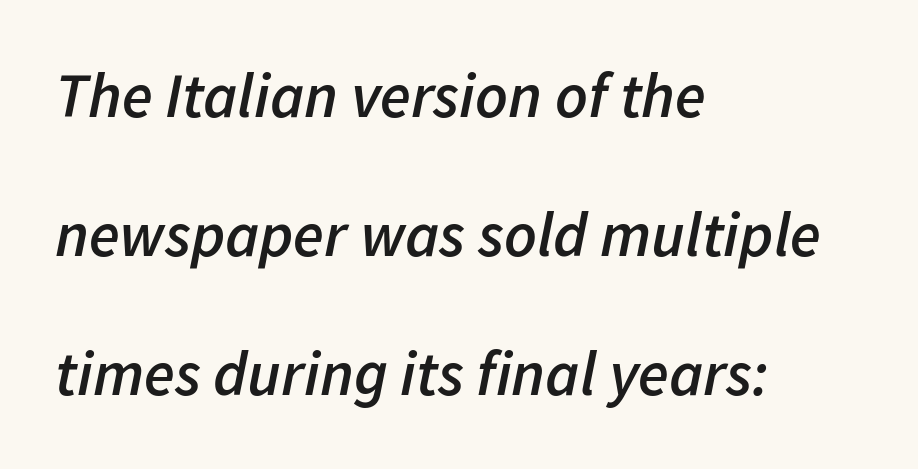
Characters are canted at an angle relative to the baseline's perpendicular. The setting favours the left margin, as ordinary paragraphs usually do. Here the glyphs are tracked normally, forming tight word shapes. Typesetter's note: demi weight, one step under bold. Is this a fixed-width face? No — the glyphs have proportional, varying widths. Descenders are the only things crossing below the line.
